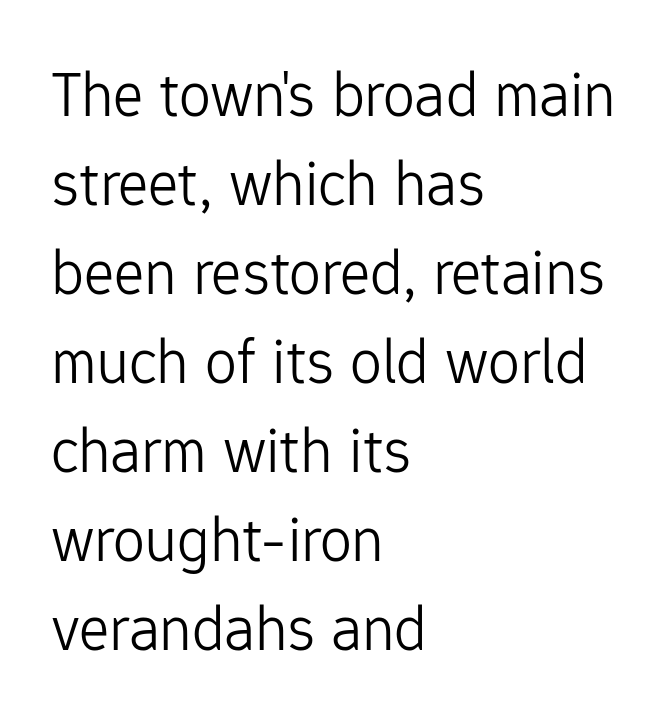
Q: Is the text bold? A: No.
Q: Is the text italic (slanted)? A: No, it is upright.
Q: Is the typeface a serif or a sans-serif typeface? A: Sans-serif.
Q: Is the text underlined? A: No.
Q: How is the paragraph aligned? A: Left-aligned.
Q: Is the spacing between letters normal or unusually wide? A: Normal.
Q: Is the spacing between lines tight, normal or loose? A: Normal.
Q: Width (condensed, normal, or wide)? A: Normal.
Q: Stroke contrast? A: Low.
Q: x-height? A: Medium.
Q: Monospaced? A: No.
